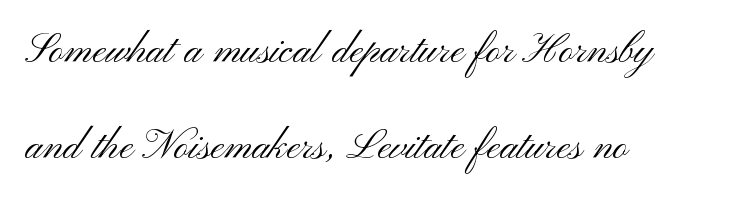
{"serif": "no", "bold": "no", "weight": "light", "width": "wide", "stroke_contrast": "medium", "x_height": "small", "monospaced": "no", "underline": "no", "align": "left", "line_spacing_ratio": 1.89, "letter_spacing": "normal", "letter_spacing_em": 0.0, "glyph_px": 51}
